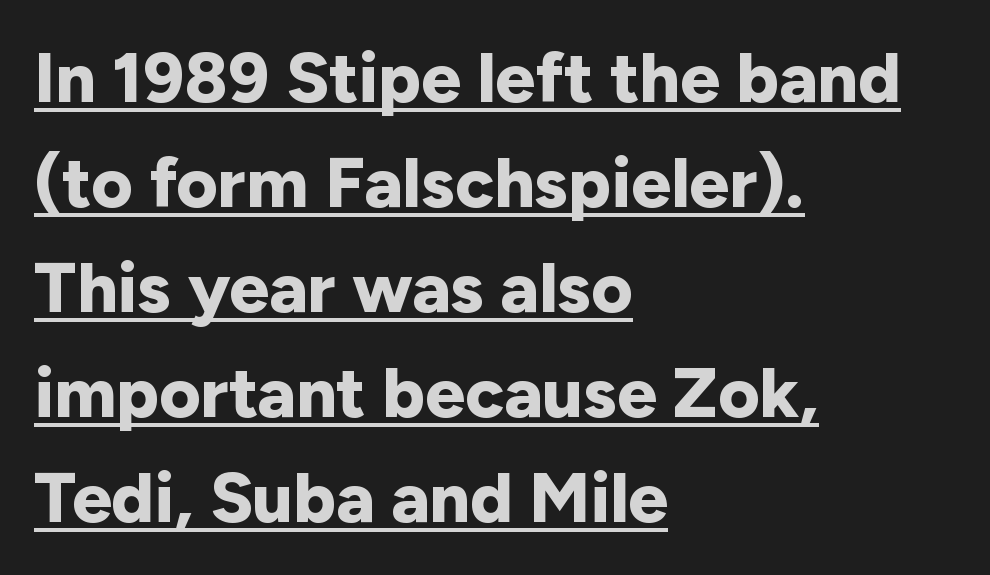
{"serif": "no", "italic": "no", "bold": "yes", "weight": "bold", "width": "normal", "stroke_contrast": "low", "x_height": "medium", "monospaced": "no", "underline": "yes", "align": "left", "line_spacing": "normal", "line_spacing_ratio": 1.48, "letter_spacing": "normal", "letter_spacing_em": 0.0, "glyph_px": 71}
